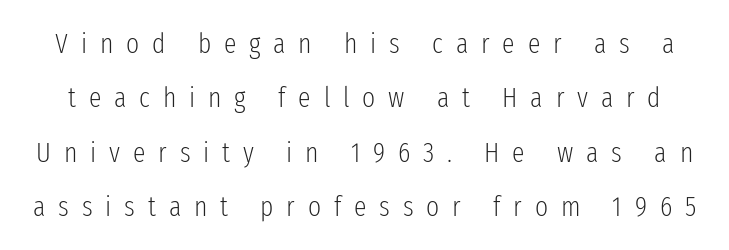
The image shows 28 px light, condensed sans-serif type, upright; set loose line spacing (1.94x), unusually wide letter spacing (+0.46 em), not underlined; low stroke contrast and a medium x-height.
